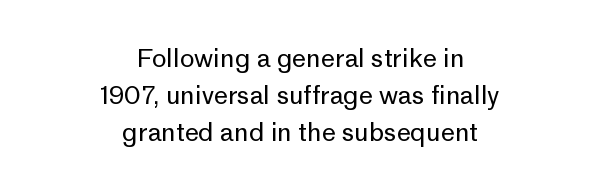
The image shows 25 px text type, upright; set centered, normal line spacing (1.49x), normal letter spacing, not underlined.
